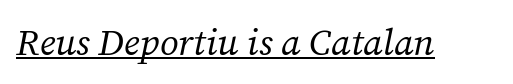
The image shows 37 px regular-weight serif type, italic (leaning right); set normal letter spacing, underlined; medium stroke contrast and a medium x-height.
